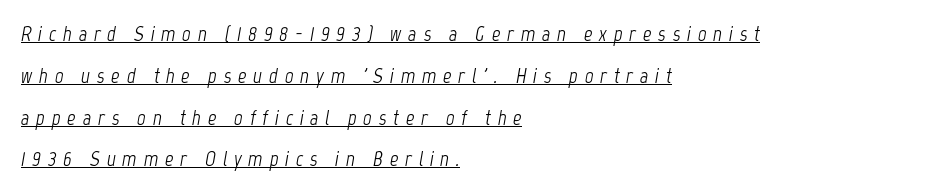
{"italic": "yes", "lean": "right", "slant_degrees": 12, "bold": "no", "underline": "yes", "align": "left", "line_spacing": "loose", "line_spacing_ratio": 1.99, "letter_spacing": "wide", "letter_spacing_em": 0.32, "glyph_px": 21}
